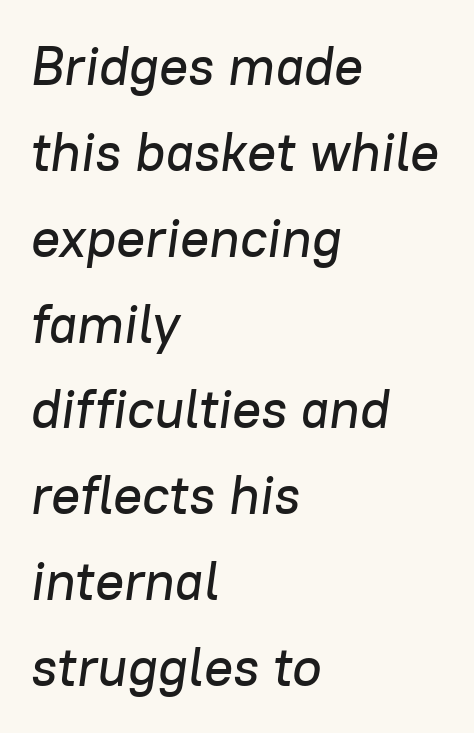
{"italic": "yes", "lean": "right", "slant_degrees": 8, "width": "normal", "stroke_contrast": "low", "x_height": "medium", "monospaced": "no", "underline": "no", "align": "left", "line_spacing": "normal", "line_spacing_ratio": 1.59, "letter_spacing": "normal", "letter_spacing_em": 0.0, "glyph_px": 54}
